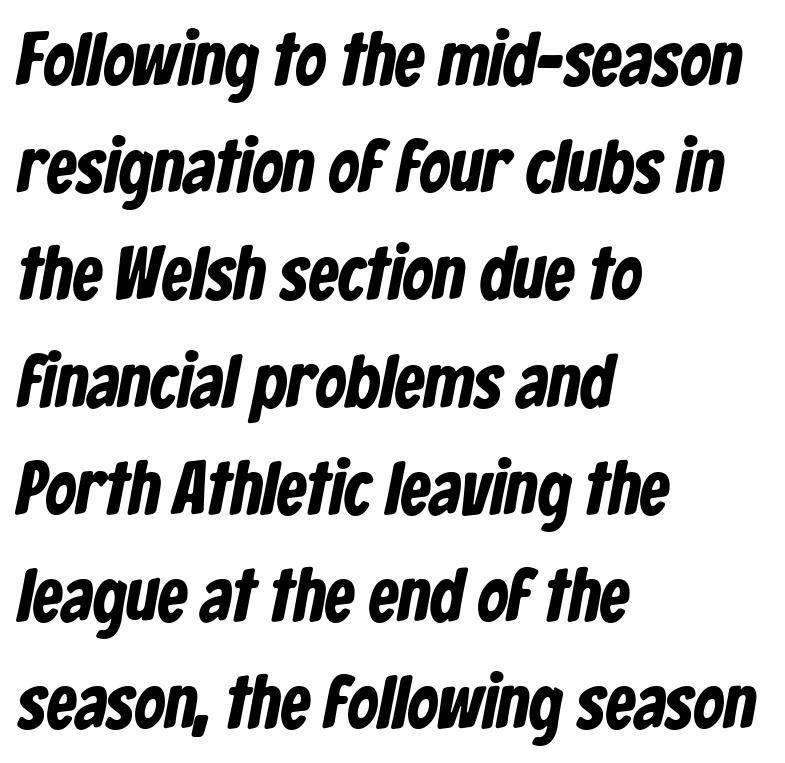
{"serif": "no", "bold": "yes", "weight": "bold", "width": "condensed", "stroke_contrast": "low", "x_height": "medium", "monospaced": "no", "underline": "no", "align": "left", "line_spacing": "normal", "line_spacing_ratio": 1.43, "letter_spacing": "normal", "letter_spacing_em": 0.0, "glyph_px": 75}
